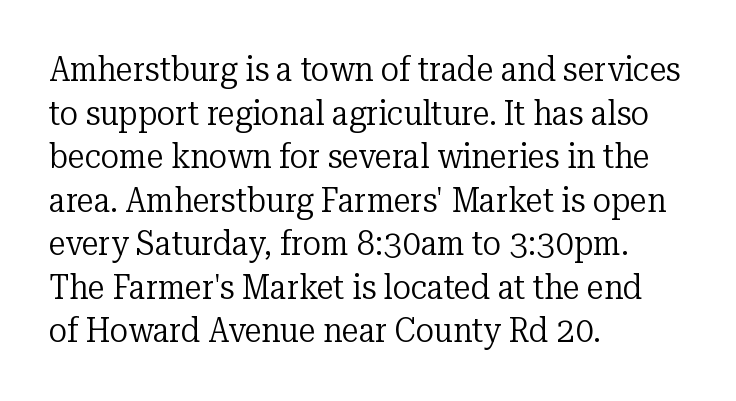
Q: Is the text bold? A: No.
Q: Is the text italic (slanted)? A: No, it is upright.
Q: Is the typeface a serif or a sans-serif typeface? A: Serif.
Q: Is the text underlined? A: No.
Q: How is the paragraph aligned? A: Left-aligned.
Q: Is the spacing between letters normal or unusually wide? A: Normal.
Q: Is the spacing between lines tight, normal or loose? A: Normal.
Q: Width (condensed, normal, or wide)? A: Normal.
Q: Stroke contrast? A: Low.
Q: x-height? A: Medium.
Q: Monospaced? A: No.
